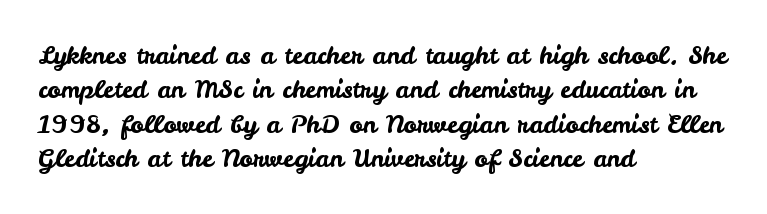
Q: Is the text italic (slanted)? A: Yes.
Q: Is the text underlined? A: No.
Q: How is the paragraph aligned? A: Left-aligned.
Q: Is the spacing between letters normal or unusually wide? A: Normal.
Q: Is the spacing between lines tight, normal or loose? A: Normal.
